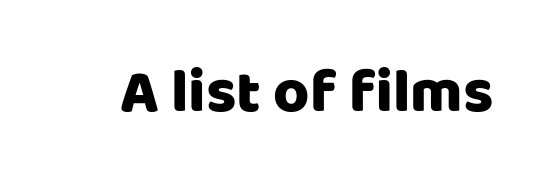
Characters remain perfectly vertical along every line. Character widths vary here, with narrow letters taking less room than wide ones. To sum up the face: it is a sans, with no serifs. Check under the words: just untouched page.
